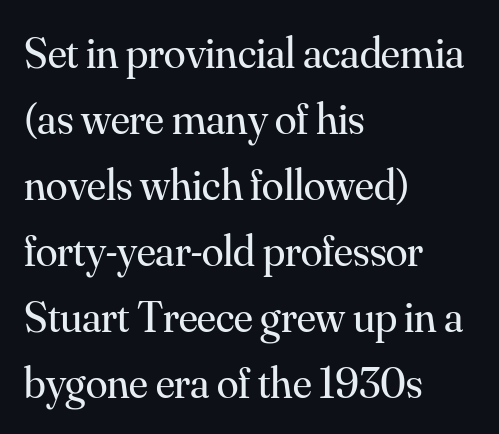
Q: Is the text bold? A: No.
Q: Is the text italic (slanted)? A: No, it is upright.
Q: Is the typeface a serif or a sans-serif typeface? A: Serif.
Q: Is the text underlined? A: No.
Q: How is the paragraph aligned? A: Left-aligned.
Q: Is the spacing between letters normal or unusually wide? A: Normal.
Q: Is the spacing between lines tight, normal or loose? A: Normal.
Q: Width (condensed, normal, or wide)? A: Normal.
Q: Stroke contrast? A: Medium.
Q: x-height? A: Small.
Q: Monospaced? A: No.
